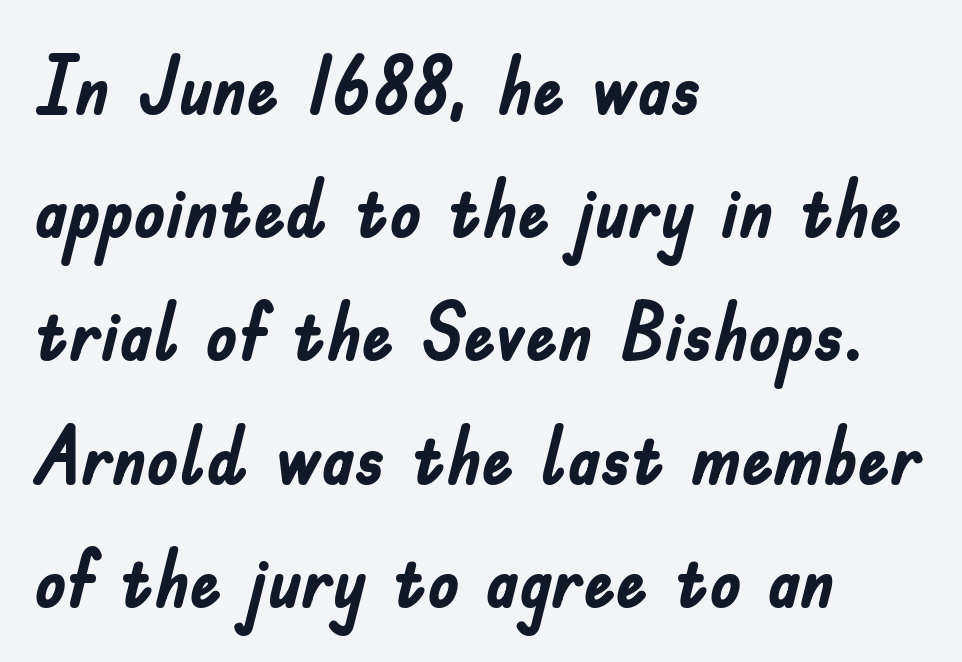
The image shows 79 px semibold, condensed sans-serif type; set left-aligned, normal line spacing (1.56x), normal letter spacing, not underlined; low stroke contrast and a small x-height.
